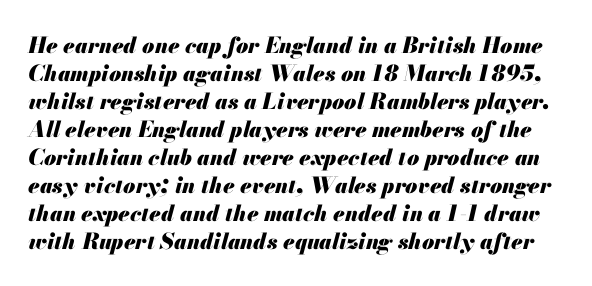
{"italic": "yes", "lean": "right", "slant_degrees": 13, "bold": "yes", "underline": "no", "line_spacing": "normal", "line_spacing_ratio": 1.27, "letter_spacing": "normal", "letter_spacing_em": 0.0, "glyph_px": 22}
